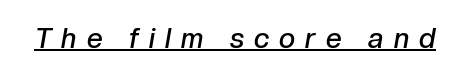
{"italic": "yes", "lean": "right", "slant_degrees": 10, "bold": "semi", "weight": "semibold", "width": "normal", "stroke_contrast": "low", "x_height": "medium", "monospaced": "no", "underline": "yes", "letter_spacing": "wide", "letter_spacing_em": 0.36, "glyph_px": 28}
